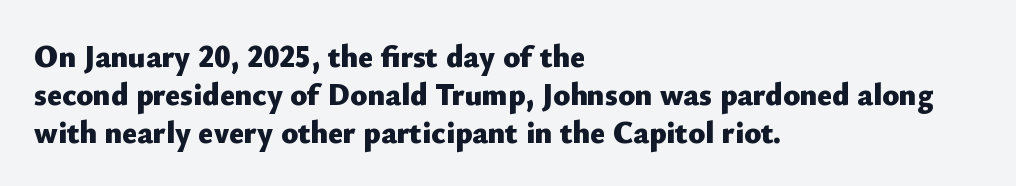
The image shows 31 px heavy sans-serif type, upright; set left-aligned, line spacing 1.22x, normal letter spacing, not underlined; low stroke contrast and a small x-height.
